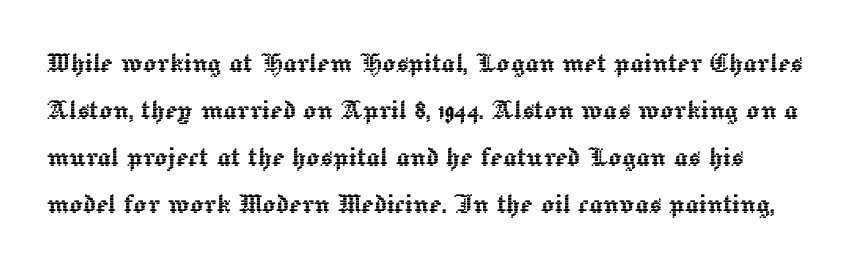
Q: Is the text italic (slanted)? A: No, it is upright.
Q: Is the text underlined? A: No.
Q: Is the spacing between letters normal or unusually wide? A: Normal.
Q: Is the spacing between lines tight, normal or loose? A: Normal.
Q: Width (condensed, normal, or wide)? A: Normal.
Q: x-height? A: Medium.
Q: Monospaced? A: No.
